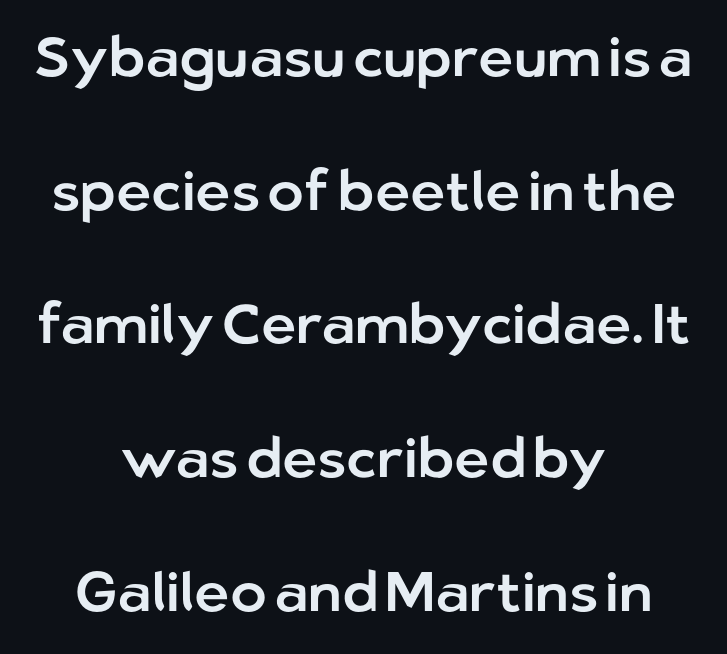
Q: Is the text italic (slanted)? A: No, it is upright.
Q: Is the typeface a serif or a sans-serif typeface? A: Sans-serif.
Q: Is the text underlined? A: No.
Q: How is the paragraph aligned? A: Centered.
Q: Is the spacing between letters normal or unusually wide? A: Normal.
Q: Is the spacing between lines tight, normal or loose? A: Loose.
Q: Width (condensed, normal, or wide)? A: Normal.
Q: Stroke contrast? A: Low.
Q: x-height? A: Medium.
Q: Monospaced? A: No.
